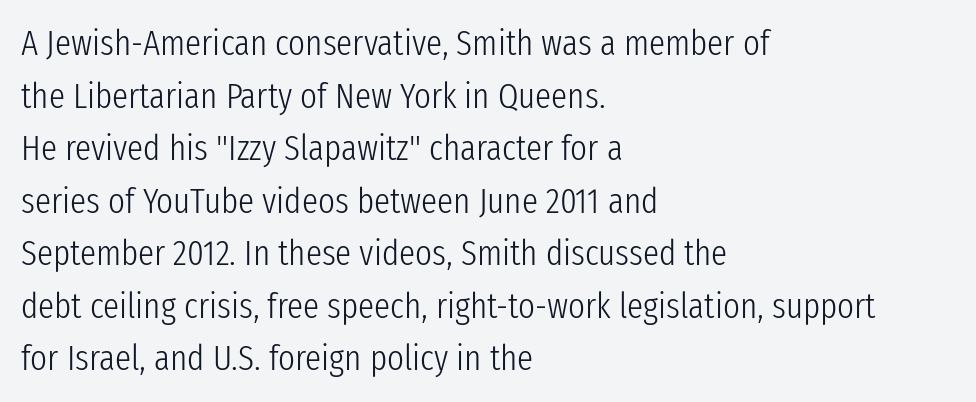
Typeset ragged right — the left edge is the straight one. Bare-footed words on every line. Looks like regular typesetting: each glyph gets only the width it needs. This sample uses plain, unmodified letter spacing. The line-height multiplier appears to be the usual default. Weight: in the light-to-regular range.
